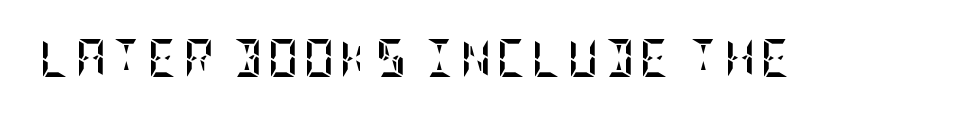
Q: Is the text bold? A: Yes.
Q: Is the text italic (slanted)? A: No, it is upright.
Q: Is the text underlined? A: No.
Q: Width (condensed, normal, or wide)? A: Condensed.
Q: Stroke contrast? A: Low.
Q: x-height? A: Large.
